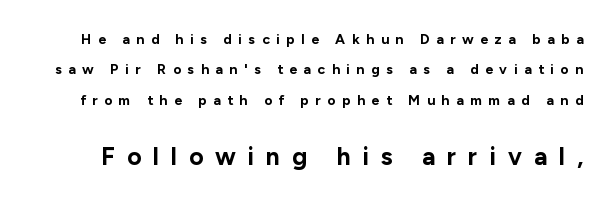
The image shows 25 px bold type, upright; set loose line spacing (2.17x), unusually wide letter spacing (+0.47 em), not underlined; the second (bottom) block is 1.79x larger.
